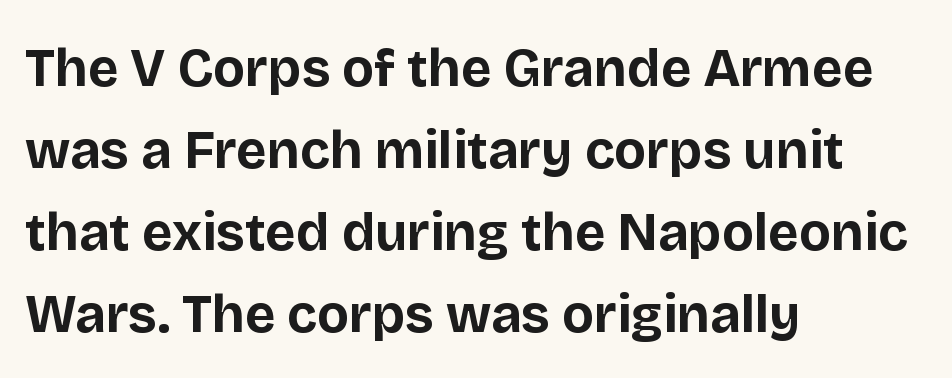
Each new line begins a customary step beneath the previous one. Unlike a traditional serif, this face leaves its strokes unadorned. The compositor pushed each line to the left boundary. Check the space under the baseline: it is left empty. Ordinary non-slanted type is in use. Spacing verdict: proportional, widths tailored to each character.
